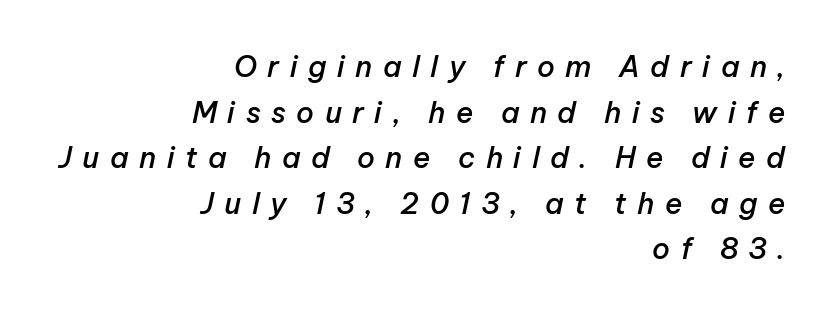
{"italic": "yes", "lean": "right", "slant_degrees": 12, "bold": "semi", "weight": "semibold", "width": "normal", "stroke_contrast": "low", "x_height": "medium", "monospaced": "no", "underline": "no", "align": "right", "line_spacing": "normal", "line_spacing_ratio": 1.57, "letter_spacing": "wide", "letter_spacing_em": 0.36, "glyph_px": 29}
